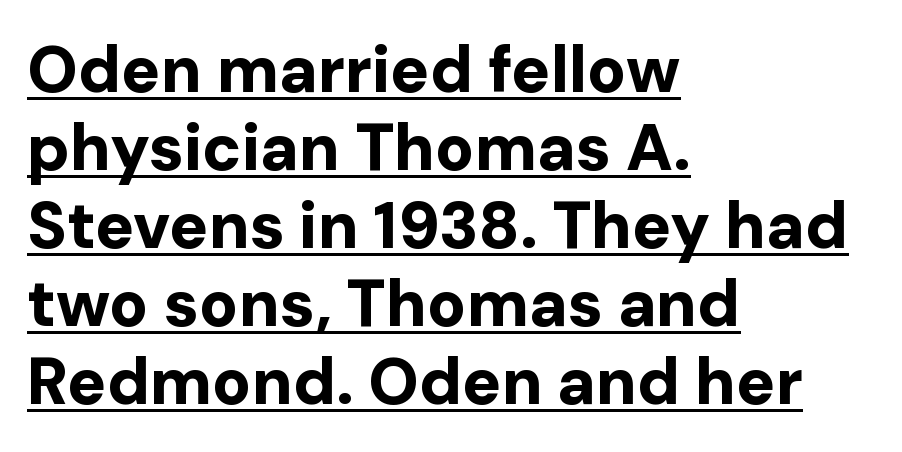
{"serif": "no", "italic": "no", "bold": "yes", "weight": "bold", "width": "normal", "stroke_contrast": "low", "x_height": "medium", "monospaced": "no", "underline": "yes", "align": "left", "line_spacing_ratio": 1.2, "letter_spacing": "normal", "letter_spacing_em": 0.0, "glyph_px": 65}
